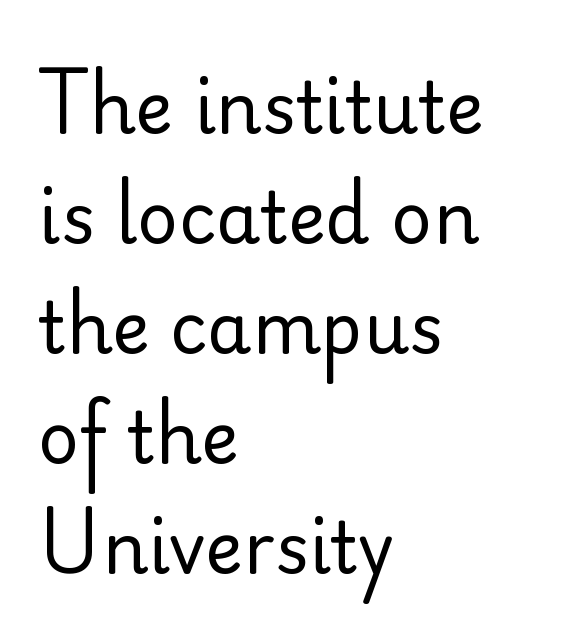
The image shows 71 px regular-weight sans-serif type, upright; set left-aligned, normal line spacing (1.55x), normal letter spacing, not underlined; low stroke contrast and a small x-height.
